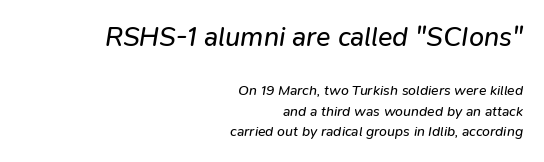
Italic: yes, the glyphs are oblique. Interline gaps are of average width in this sample. The passage is arranged like a letterhead date or caption credit — flush right. Lines of text with bare space underneath. Does the bottom block carry the larger type? No, the top block does.
